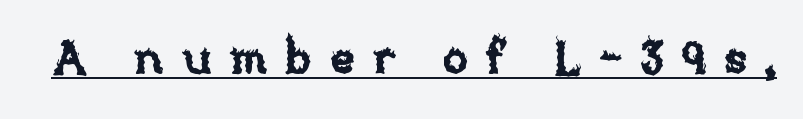
Q: Is the text italic (slanted)? A: No, it is upright.
Q: Is the text underlined? A: Yes.
Q: Is the spacing between letters normal or unusually wide? A: Unusually wide.
Q: Width (condensed, normal, or wide)? A: Normal.
Q: Stroke contrast? A: Low.
Q: x-height? A: Large.
Q: Monospaced? A: No.
